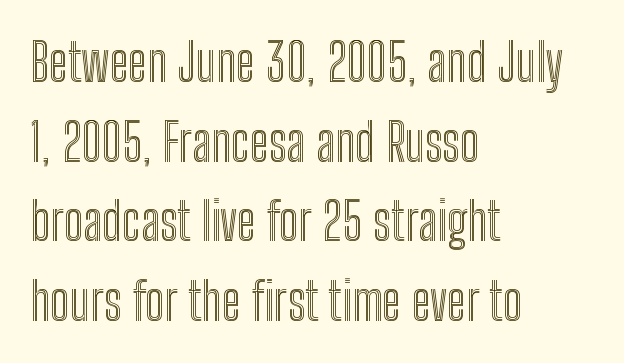
A typesetter would call this proportional, since set widths differ per character. The specimen omits any rule beneath the text block's lines. The letters sit at their default tracking, neither squeezed nor spread. Notice how the stems are strictly vertical — no italics here.
